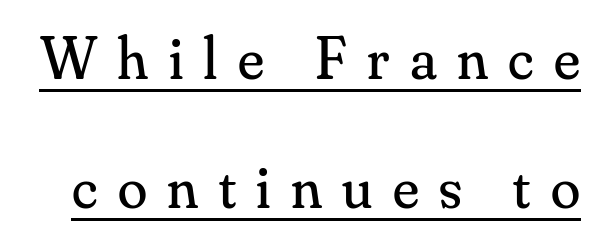
{"serif": "yes", "italic": "no", "bold": "no", "weight": "regular", "width": "normal", "stroke_contrast": "medium", "x_height": "small", "monospaced": "no", "underline": "yes", "line_spacing": "loose", "line_spacing_ratio": 2.15, "letter_spacing": "wide", "letter_spacing_em": 0.34, "glyph_px": 60}
